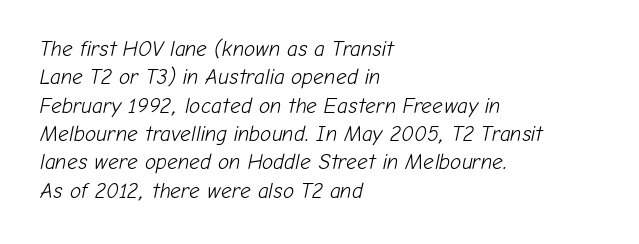
The image shows 21 px text type, italic (leaning right); set left-aligned, normal line spacing (1.35x), normal letter spacing, not underlined.
